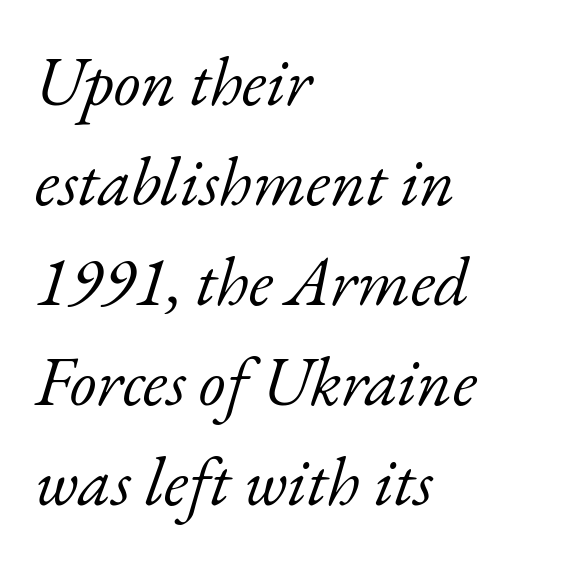
The image shows 69 px light serif type, italic (leaning right); set left-aligned, normal line spacing (1.45x), normal letter spacing, not underlined; low stroke contrast and a small x-height.
